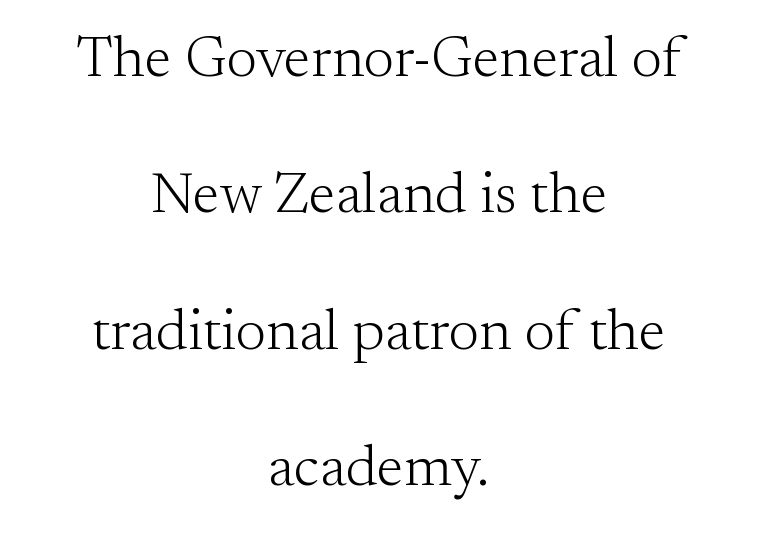
The image shows 58 px light serif type, upright; set centered, loose line spacing (2.35x), normal letter spacing, not underlined; medium stroke contrast and a small x-height.
